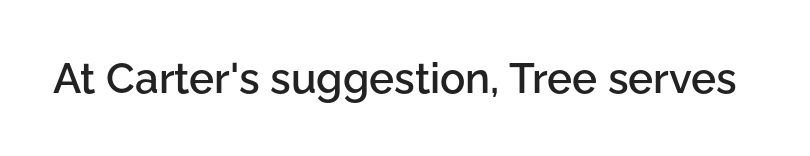
Q: Is the text bold? A: Semi-bold.
Q: Is the text italic (slanted)? A: No, it is upright.
Q: Is the typeface a serif or a sans-serif typeface? A: Sans-serif.
Q: Is the text underlined? A: No.
Q: Is the spacing between letters normal or unusually wide? A: Normal.
Q: Width (condensed, normal, or wide)? A: Normal.
Q: Stroke contrast? A: Low.
Q: x-height? A: Medium.
Q: Monospaced? A: No.
